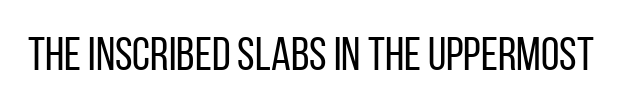
Here the designer chose a conventional face with non-uniform glyph widths. There is no visible air inserted between adjacent glyphs. The space beneath each line is pristine and unruled. Serif or sans? Sans — the stroke terminals are bare. When letters stand straight like this, we call the style roman or upright.
